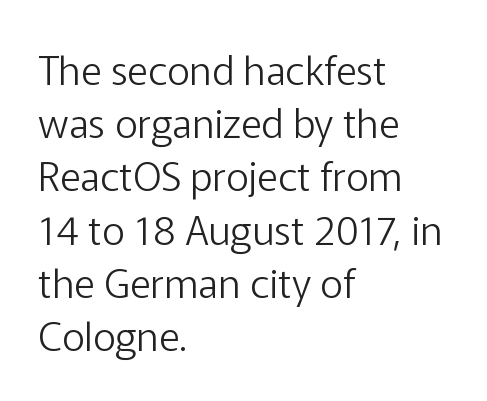
The image shows 40 px light sans-serif type, upright; set left-aligned, normal line spacing (1.33x), normal letter spacing, not underlined; low stroke contrast and a medium x-height.
